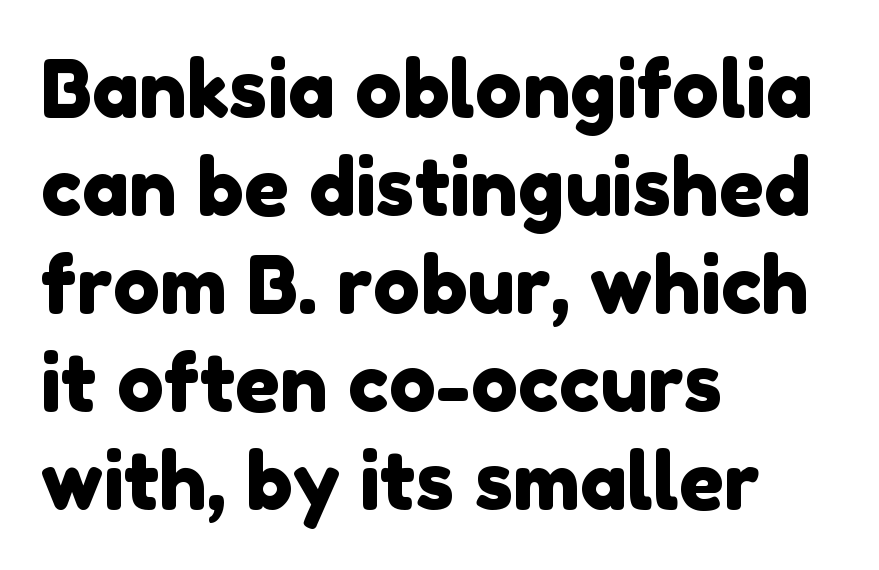
{"serif": "no", "width": "normal", "stroke_contrast": "low", "x_height": "medium", "monospaced": "no", "underline": "no", "align": "left", "line_spacing_ratio": 1.24, "letter_spacing": "normal", "letter_spacing_em": 0.0, "glyph_px": 79}
